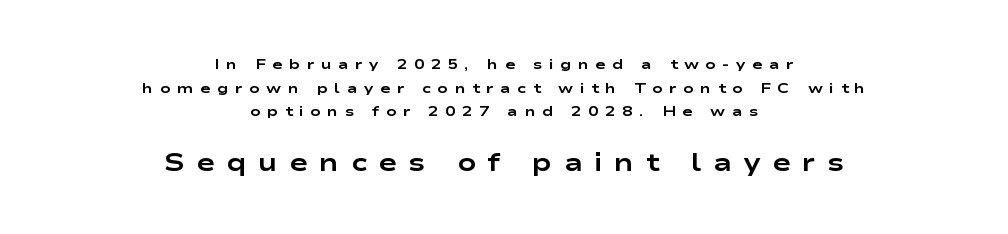
{"italic": "no", "bold": "yes", "underline": "no", "align": "center", "line_spacing": "normal", "line_spacing_ratio": 1.69, "letter_spacing": "wide", "letter_spacing_em": 0.46, "larger_block": "second", "size_ratio": 1.79, "glyph_px": 25}
